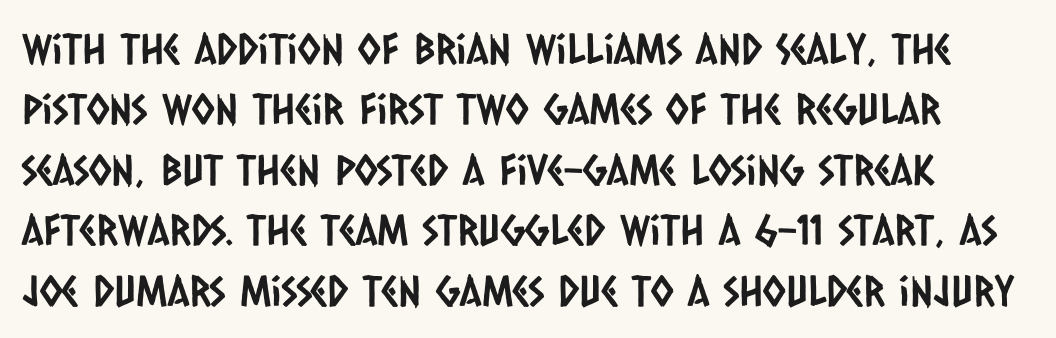
Q: Is the typeface a serif or a sans-serif typeface? A: Sans-serif.
Q: Is the text underlined? A: No.
Q: Is the spacing between letters normal or unusually wide? A: Normal.
Q: Is the spacing between lines tight, normal or loose? A: Normal.
Q: Width (condensed, normal, or wide)? A: Condensed.
Q: Stroke contrast? A: Low.
Q: x-height? A: Large.
Q: Monospaced? A: No.
